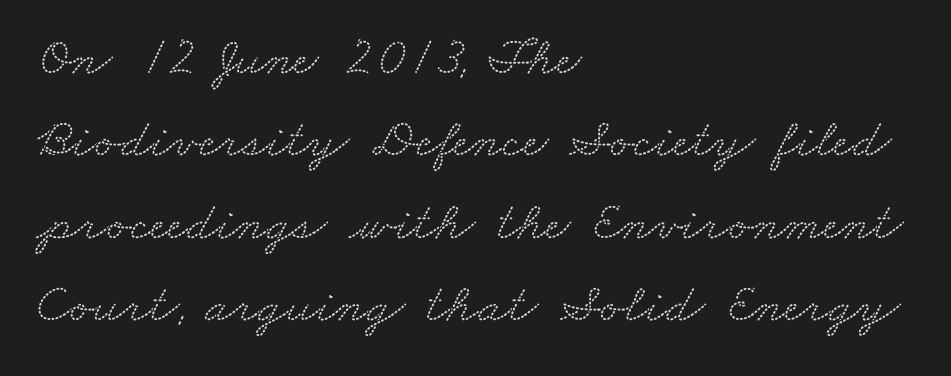
This rendering employs a face with finishing strokes, i.e., a serif. The tracking reads as untouched default to a designer's eye. In CSS terms this would be text-align: left. Descenders are the only things crossing below the line. Notice how descenders clear the ascenders below comfortably — that's standard leading.
